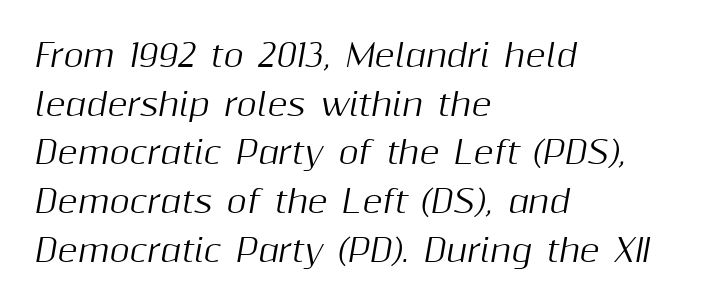
{"italic": "yes", "lean": "right", "slant_degrees": 10, "width": "normal", "stroke_contrast": "medium", "x_height": "medium", "monospaced": "no", "underline": "no", "align": "left", "line_spacing": "normal", "line_spacing_ratio": 1.57, "letter_spacing": "normal", "letter_spacing_em": 0.0, "glyph_px": 31}
